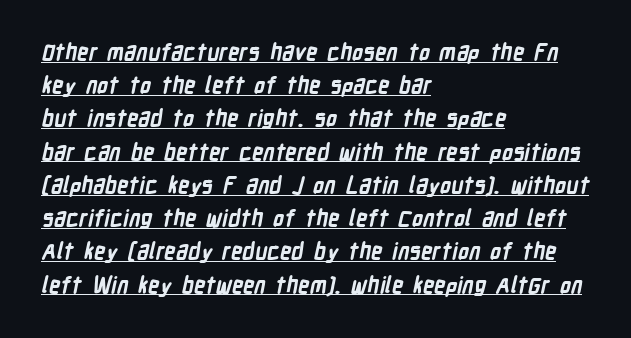
Q: Is the text bold? A: Yes.
Q: Is the text underlined? A: Yes.
Q: How is the paragraph aligned? A: Left-aligned.
Q: Is the spacing between letters normal or unusually wide? A: Normal.
Q: Is the spacing between lines tight, normal or loose? A: Normal.
